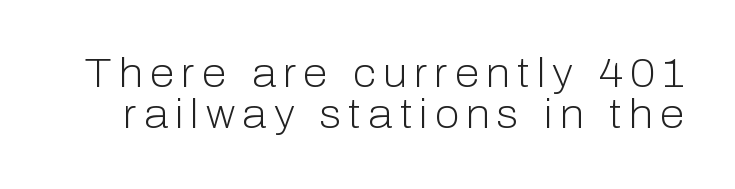
The image shows 40 px light sans-serif type, upright; set tight line spacing (1.03x), not underlined; low stroke contrast and a medium x-height.
